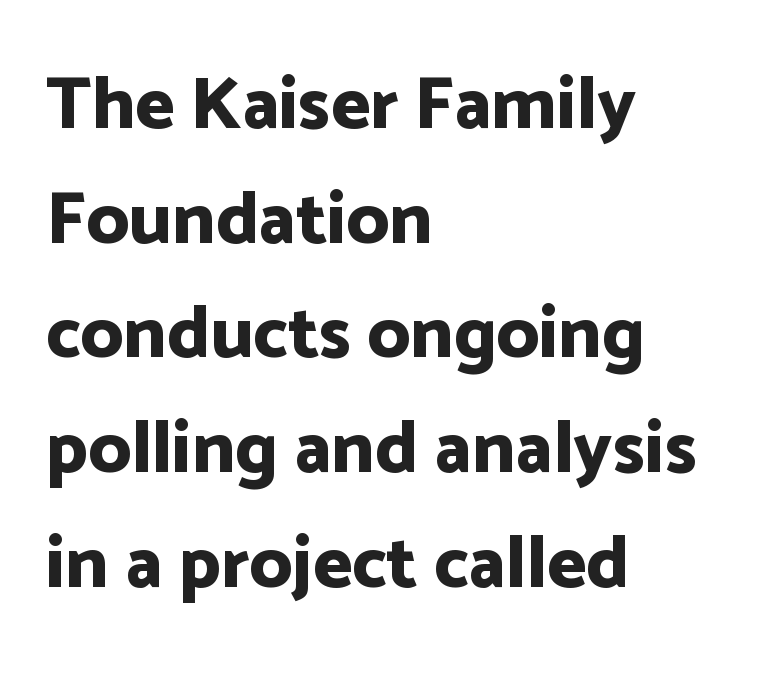
Short and long lines alike share a common starting point at left. A clean baseline with only descenders dipping below it. The face used here is a sans, in the tradition of grotesques and geometrics. The face used here is proportionally spaced, like ordinary book or web type.
